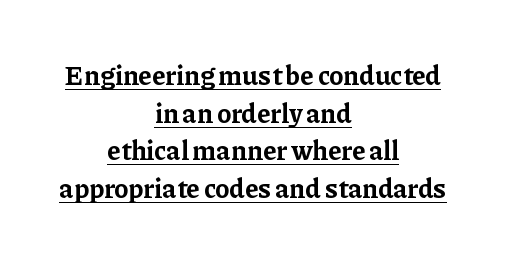
Q: Is the text bold? A: Yes.
Q: Is the text italic (slanted)? A: No, it is upright.
Q: Is the text underlined? A: Yes.
Q: How is the paragraph aligned? A: Centered.
Q: Is the spacing between letters normal or unusually wide? A: Normal.
Q: Is the spacing between lines tight, normal or loose? A: Normal.
